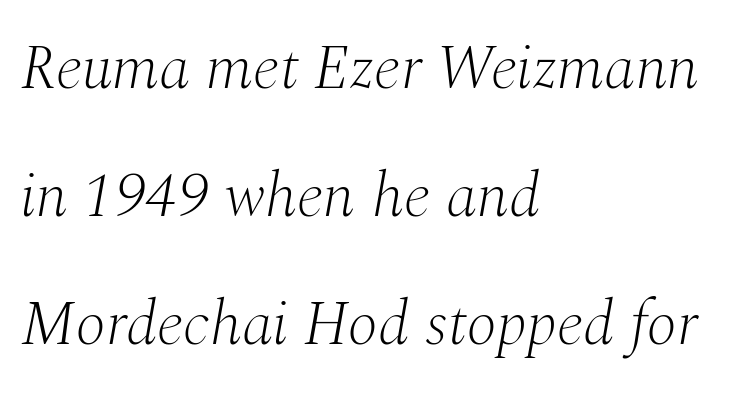
Q: Is the text bold? A: No.
Q: Is the text italic (slanted)? A: Yes, it leans right by about 10 degrees.
Q: Is the typeface a serif or a sans-serif typeface? A: Serif.
Q: Is the text underlined? A: No.
Q: How is the paragraph aligned? A: Left-aligned.
Q: Is the spacing between letters normal or unusually wide? A: Normal.
Q: Is the spacing between lines tight, normal or loose? A: Loose.
Q: Width (condensed, normal, or wide)? A: Normal.
Q: Stroke contrast? A: Medium.
Q: x-height? A: Medium.
Q: Monospaced? A: No.
